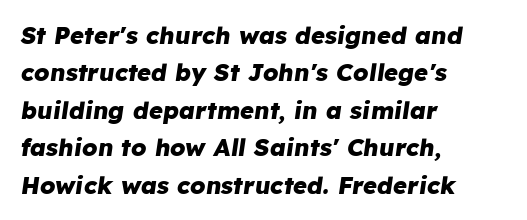
{"italic": "yes", "lean": "right", "slant_degrees": 8, "bold": "yes", "underline": "no", "align": "left", "line_spacing": "normal", "line_spacing_ratio": 1.56, "letter_spacing": "normal", "letter_spacing_em": 0.0, "glyph_px": 24}
